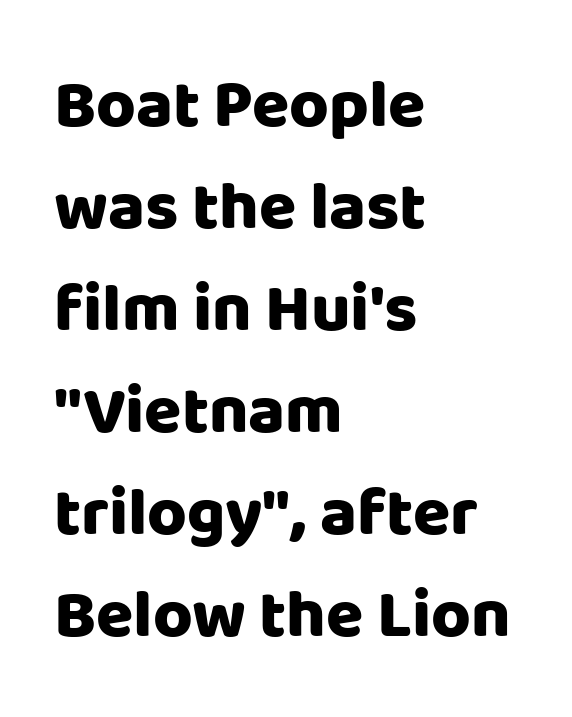
The image shows 68 px heavy sans-serif type, upright; set left-aligned, normal line spacing (1.5x), normal letter spacing, not underlined; low stroke contrast and a large x-height.
